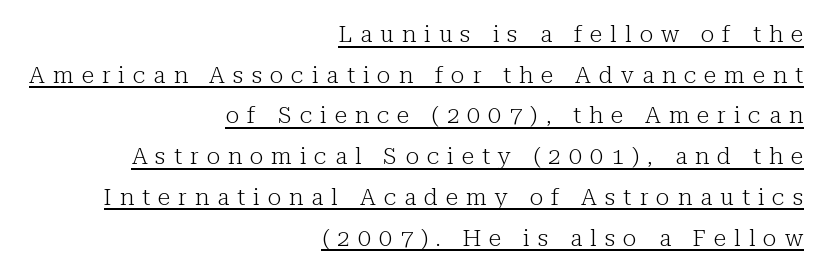
The image shows 23 px text type, upright; set right-aligned, line spacing 1.77x, unusually wide letter spacing (+0.35 em), underlined.
